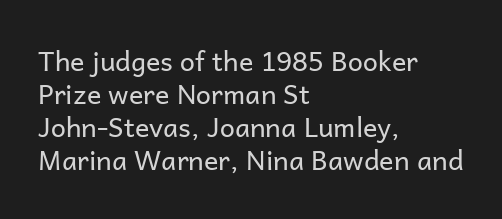
The type sits square on the baseline with zero lean. All the whitespace from short lines collects on the right. Students, note that the glyphs here touch the page at normal intervals. Weight class: somewhere from thin through regular. The foot of each line stays bare and open.
